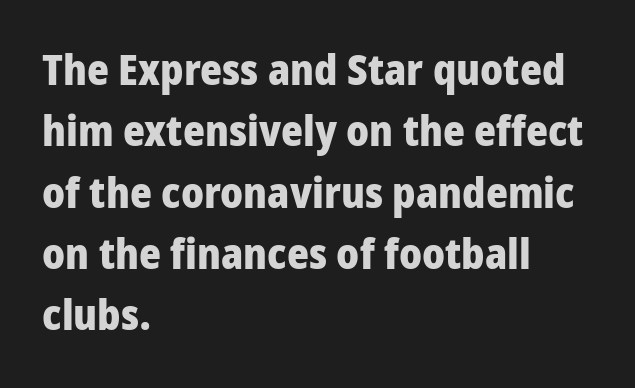
{"serif": "no", "italic": "no", "bold": "yes", "weight": "heavy", "width": "condensed", "stroke_contrast": "low", "x_height": "large", "monospaced": "no", "underline": "no", "align": "left", "line_spacing": "normal", "line_spacing_ratio": 1.46, "letter_spacing": "normal", "letter_spacing_em": 0.0, "glyph_px": 42}
